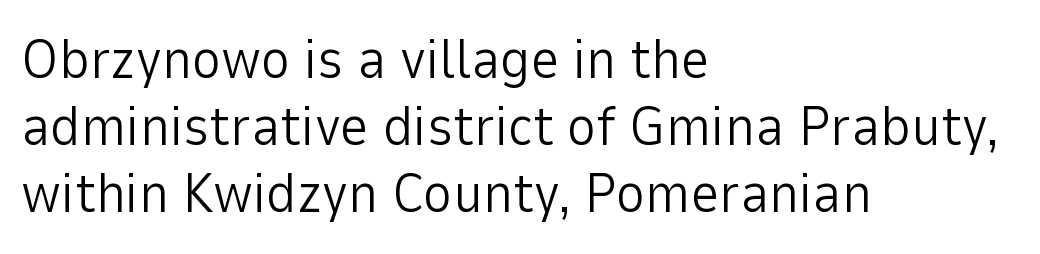
Q: Is the text bold? A: No.
Q: Is the text italic (slanted)? A: No, it is upright.
Q: Is the typeface a serif or a sans-serif typeface? A: Sans-serif.
Q: Is the text underlined? A: No.
Q: How is the paragraph aligned? A: Left-aligned.
Q: Is the spacing between letters normal or unusually wide? A: Normal.
Q: Width (condensed, normal, or wide)? A: Normal.
Q: Stroke contrast? A: Low.
Q: x-height? A: Medium.
Q: Monospaced? A: No.
